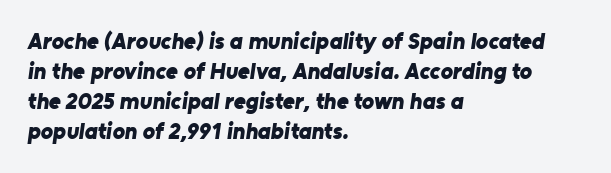
The image shows 23 px bold type; set left-aligned, normal line spacing (1.31x), normal letter spacing, not underlined.
